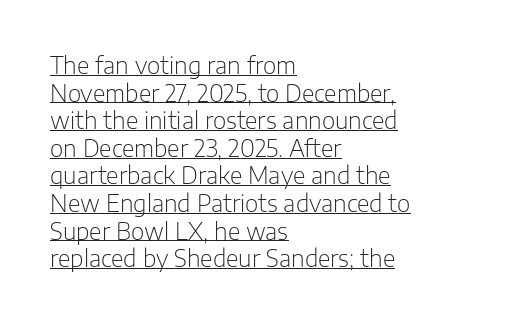
{"italic": "no", "bold": "no", "underline": "yes", "align": "left", "line_spacing_ratio": 1.2, "letter_spacing": "normal", "letter_spacing_em": 0.0, "glyph_px": 23}
